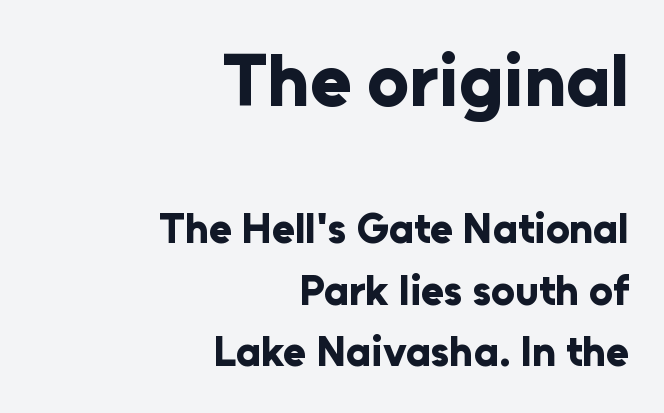
{"serif": "no", "italic": "no", "bold": "yes", "weight": "bold", "width": "normal", "stroke_contrast": "low", "x_height": "medium", "monospaced": "no", "underline": "no", "align": "right", "line_spacing": "normal", "line_spacing_ratio": 1.47, "letter_spacing": "normal", "letter_spacing_em": 0.0, "larger_block": "first", "size_ratio": 1.76, "glyph_px": 74}
